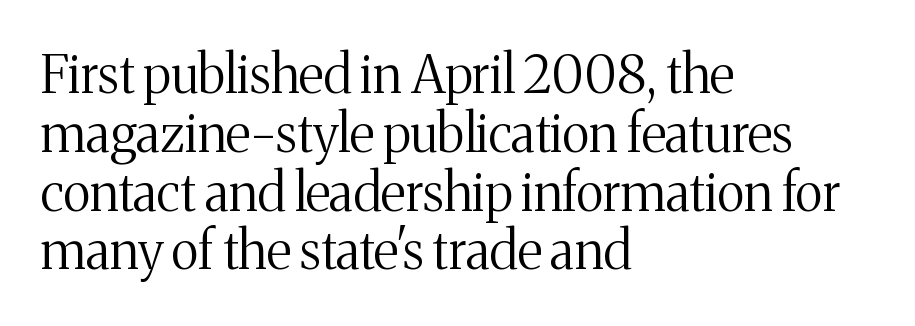
The image shows 52 px regular-weight serif type, upright; set left-aligned, tight line spacing (1.13x), normal letter spacing, not underlined; medium stroke contrast and a medium x-height.
